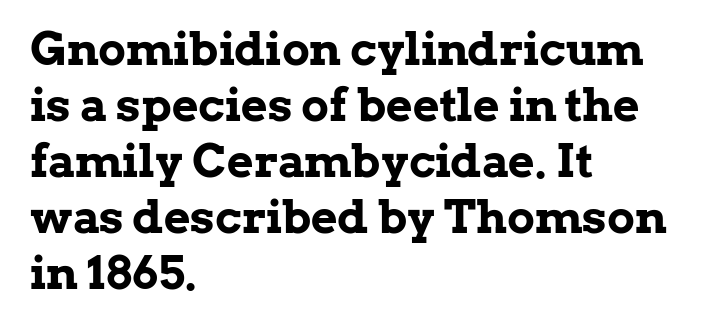
The image shows 46 px bold serif type, upright; set left-aligned, line spacing 1.22x, normal letter spacing, not underlined; low stroke contrast and a medium x-height.
